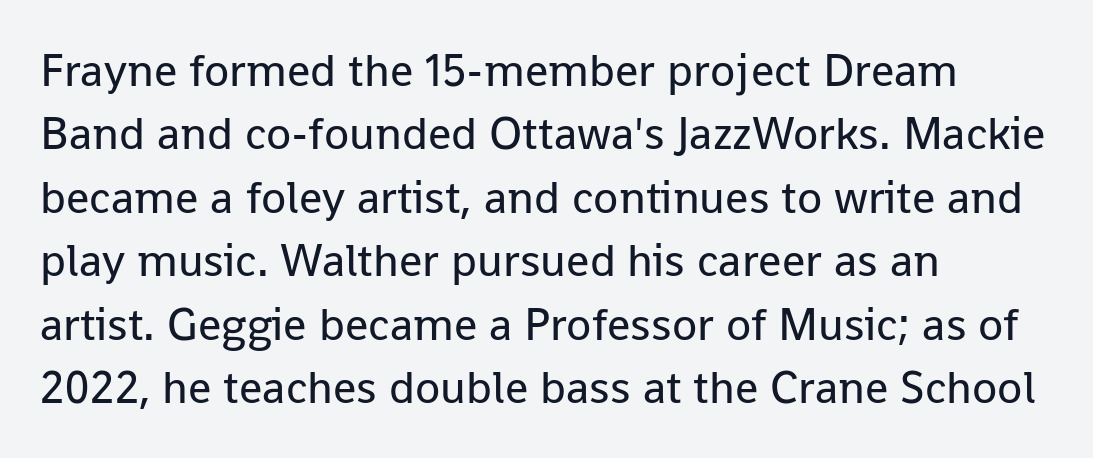
The image shows 46 px regular-weight sans-serif type, upright; set left-aligned, normal line spacing (1.38x), normal letter spacing, not underlined; low stroke contrast and a medium x-height.
